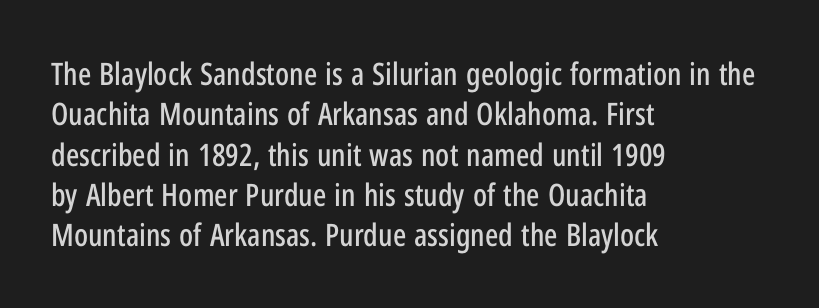
The image shows 31 px condensed sans-serif type, upright; set left-aligned, normal line spacing (1.3x), normal letter spacing, not underlined; low stroke contrast and a medium x-height.
